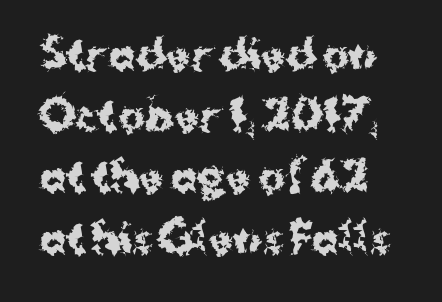
In terms of leading, this rendering sits right in the middle. The typeface chosen for these lines omits serifs. Looks like regular typesetting: each glyph gets only the width it needs. Quick note: not italic, upright. The foot of each line stays bare and open.
